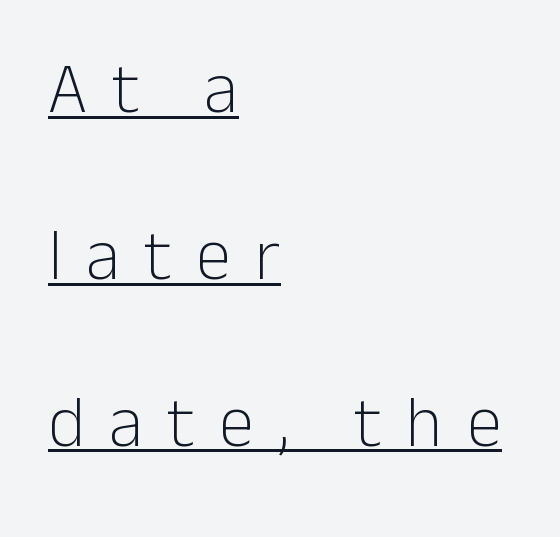
The image shows 71 px light sans-serif type, upright; set left-aligned, loose line spacing (2.35x), unusually wide letter spacing (+0.34 em), underlined; low stroke contrast and a medium x-height.
